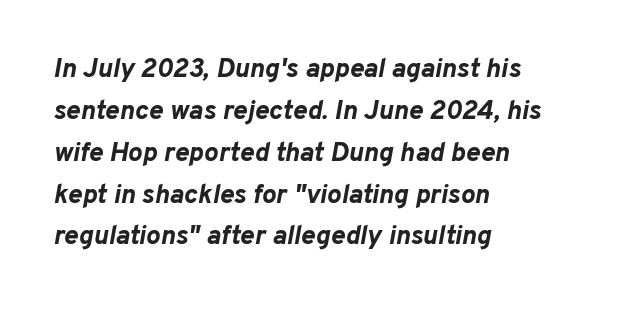
{"italic": "yes", "lean": "right", "slant_degrees": 10, "bold": "yes", "underline": "no", "align": "left", "line_spacing": "normal", "line_spacing_ratio": 1.55, "letter_spacing": "normal", "letter_spacing_em": 0.0, "glyph_px": 27}
